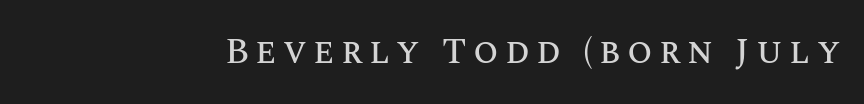
Q: Is the text italic (slanted)? A: No, it is upright.
Q: Is the text underlined? A: No.
Q: Width (condensed, normal, or wide)? A: Normal.
Q: Stroke contrast? A: Medium.
Q: x-height? A: Large.
Q: Monospaced? A: No.
